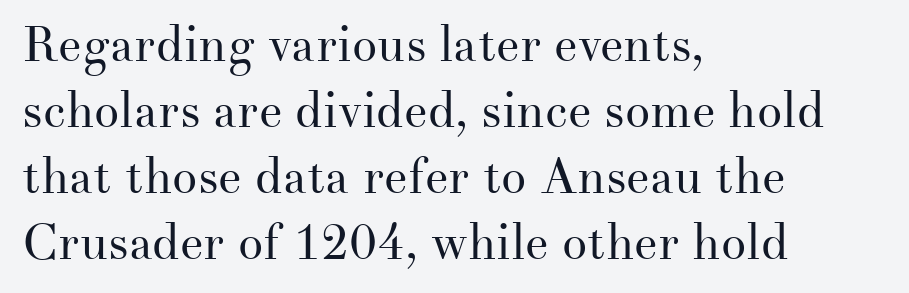
The image shows 50 px regular-weight serif type, upright; set left-aligned, normal line spacing (1.32x), normal letter spacing, not underlined; medium stroke contrast and a small x-height.
